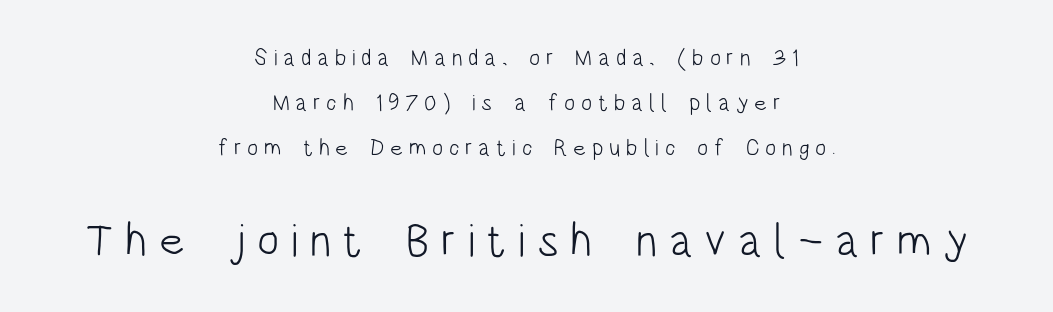
Q: Is the text bold? A: No.
Q: Is the text italic (slanted)? A: No, it is upright.
Q: Is the typeface a serif or a sans-serif typeface? A: Sans-serif.
Q: Is the text underlined? A: No.
Q: How is the paragraph aligned? A: Centered.
Q: Is the spacing between letters normal or unusually wide? A: Unusually wide.
Q: Is the spacing between lines tight, normal or loose? A: Loose.
Q: Which block of text is set in a larger size, the first (top) or the second (bottom)? A: The second (bottom) one.
Q: Width (condensed, normal, or wide)? A: Condensed.
Q: Stroke contrast? A: Low.
Q: x-height? A: Large.
Q: Monospaced? A: No.
